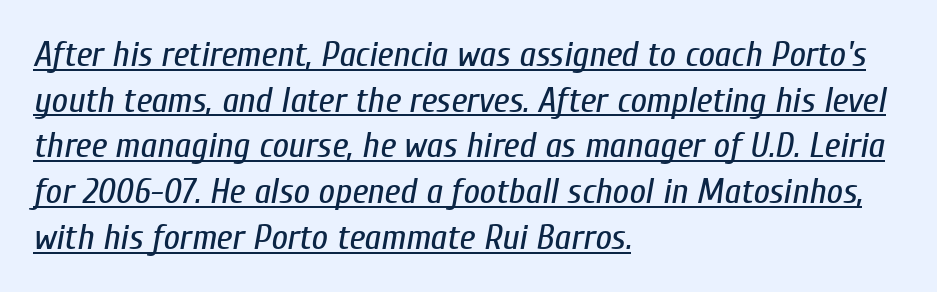
This block has exactly the height ordinary leading produces. This sample carries an underscore along the baseline area. The lines in this sample share a left origin and differ only in where they stop. The rendering uses natural spacing where letterforms have individual widths. This rendering leaves character spacing at its baseline value. The letters look calm and open, with moderate or lighter stems.
